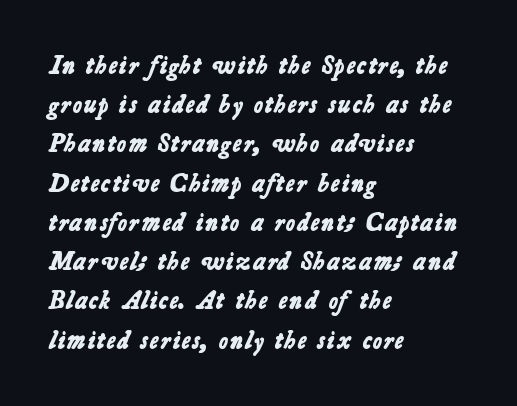
The image shows 25 px bold type; set left-aligned, normal line spacing (1.57x), normal letter spacing, not underlined.
